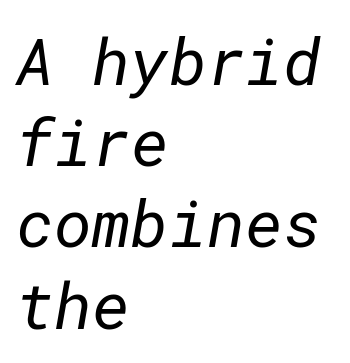
The image shows 65 px regular-weight sans-serif type; set left-aligned, normal line spacing (1.25x), normal letter spacing, not underlined; low stroke contrast and a medium x-height.
